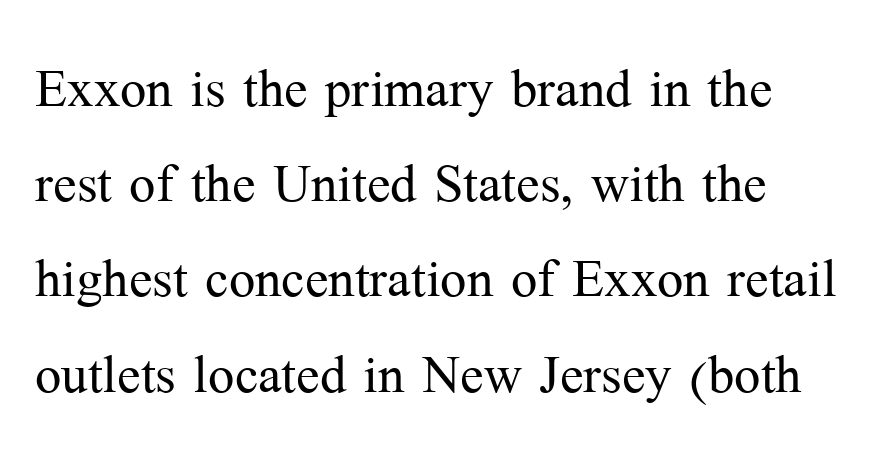
The image shows 70 px light serif type, upright; set normal line spacing (1.36x), normal letter spacing, not underlined; medium stroke contrast and a medium x-height.
